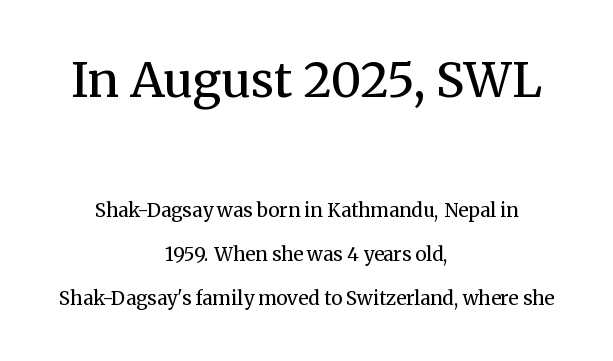
Honestly, the letter spacing is just normal — you wouldn't notice it. Scale decreases going downward across the two blocks. Upright lettering throughout. Here the designer chose a conventional face with non-uniform glyph widths. Beneath every word, the page is bare.
